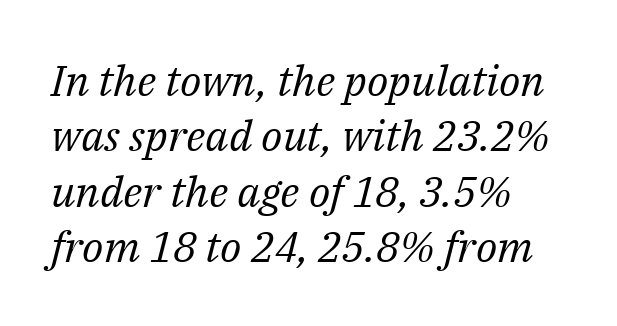
The image shows 43 px regular-weight serif type, italic (leaning right); set left-aligned, normal line spacing (1.29x), normal letter spacing, not underlined; medium stroke contrast and a medium x-height.
